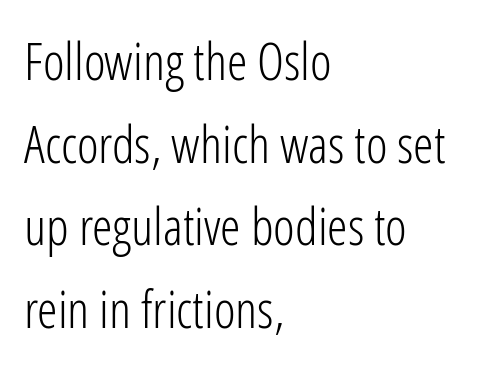
{"serif": "no", "italic": "no", "bold": "no", "weight": "light", "width": "condensed", "stroke_contrast": "low", "x_height": "medium", "monospaced": "no", "underline": "no", "align": "left", "line_spacing": "normal", "line_spacing_ratio": 1.59, "letter_spacing": "normal", "letter_spacing_em": 0.0, "glyph_px": 52}
